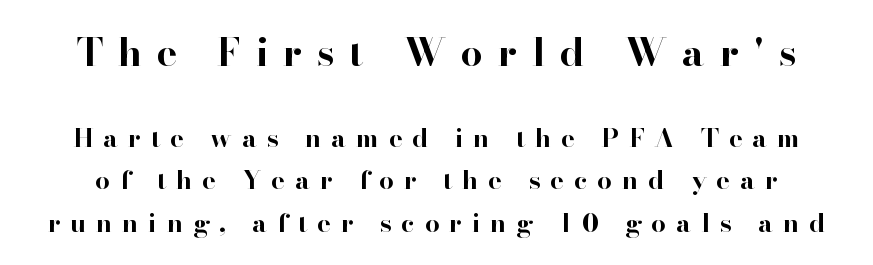
The block sitting higher on the canvas is the one with enlarged characters. A dark, heavy texture on the line: the type is bold. Has an underline been added? It has not. Think of a printed novel: that variable character pitch is what you see here. Students, observe: this is what conventionally led text looks like.
